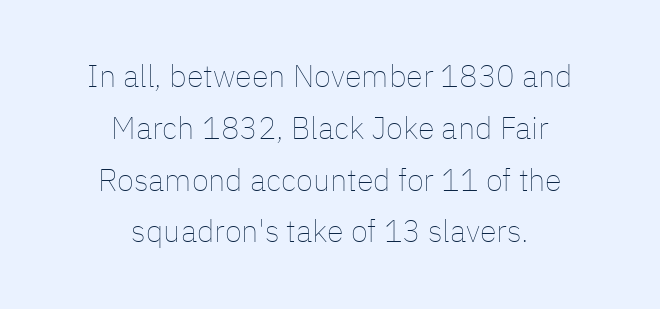
The image shows 31 px thin type, upright; set centered, normal line spacing (1.67x), normal letter spacing, not underlined; low stroke contrast and a medium x-height.
